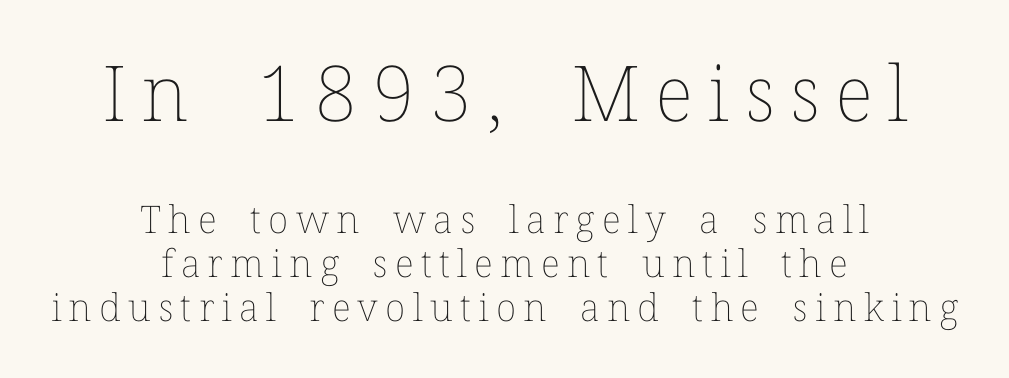
Q: Is the text bold? A: No.
Q: Is the text italic (slanted)? A: No, it is upright.
Q: Is the text underlined? A: No.
Q: How is the paragraph aligned? A: Centered.
Q: Which block of text is set in a larger size, the first (top) or the second (bottom)? A: The first (top) one.
Q: Width (condensed, normal, or wide)? A: Normal.
Q: Stroke contrast? A: Low.
Q: x-height? A: Medium.
Q: Monospaced? A: No.
